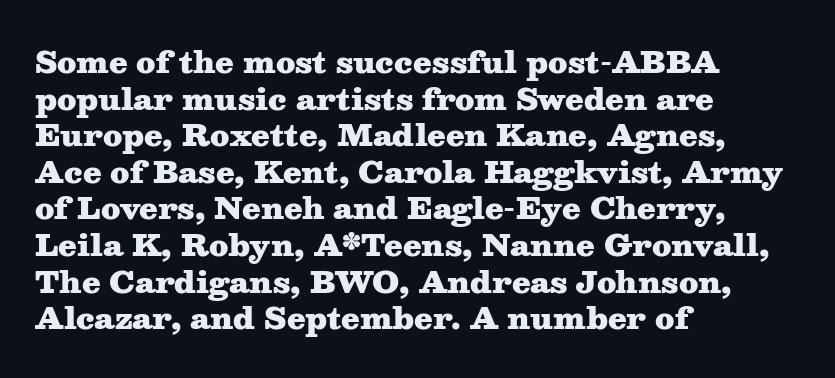
{"serif": "yes", "italic": "no", "bold": "yes", "weight": "heavy", "width": "wide", "stroke_contrast": "medium", "x_height": "medium", "monospaced": "no", "underline": "no", "align": "left", "line_spacing_ratio": 1.22, "letter_spacing": "normal", "letter_spacing_em": 0.0, "glyph_px": 30}
